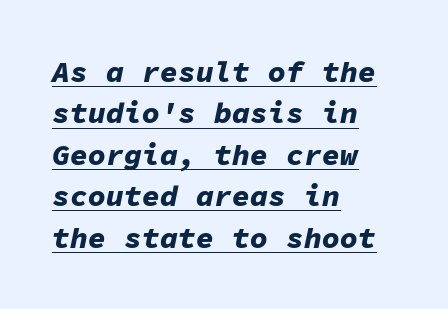
The rendering uses a bold face; every stroke is thick and dark. Spacing between characters is what you'd get straight out of the box. The specimen includes a rule beneath the text block's lines. If you measured baseline to baseline, you'd find a middling distance.
